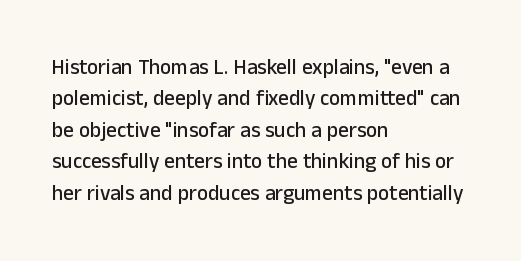
Q: Is the text italic (slanted)? A: No, it is upright.
Q: Is the text underlined? A: No.
Q: How is the paragraph aligned? A: Left-aligned.
Q: Is the spacing between letters normal or unusually wide? A: Normal.
Q: Is the spacing between lines tight, normal or loose? A: Normal.
